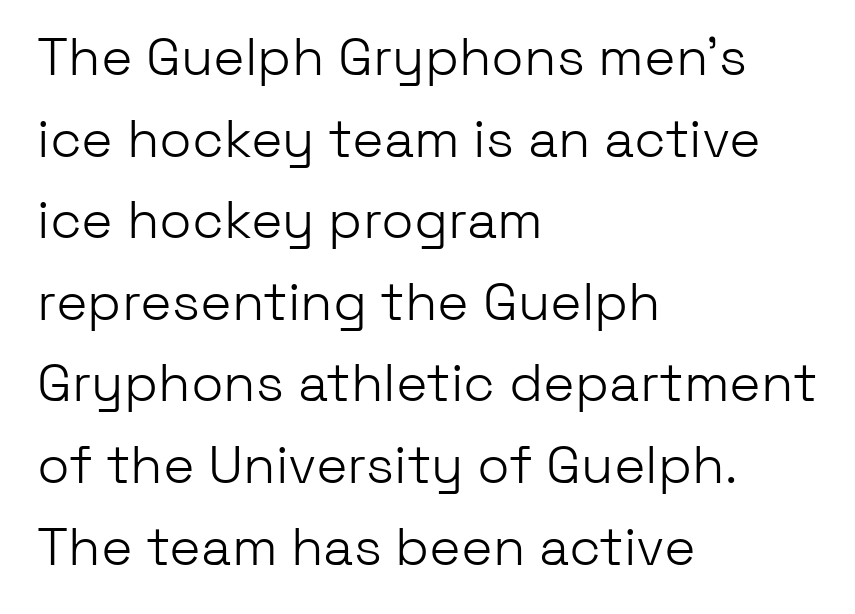
Heft: none added — not bold. Horizontally, the lines are justified to the leading edge only. Caption: standard tracking, unaltered. Typographically, this falls in the sans-serif category. Looks like regular typesetting: each glyph gets only the width it needs.
